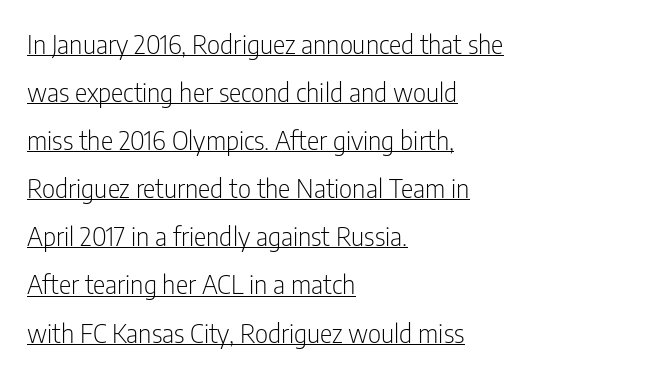
Each word holds together tightly as a unit, with standard inter-letter gaps. Vertical stems look standard width or narrower in stroke. Posture: straight, roman, zero tilt. This rendering features underlined lettering.
